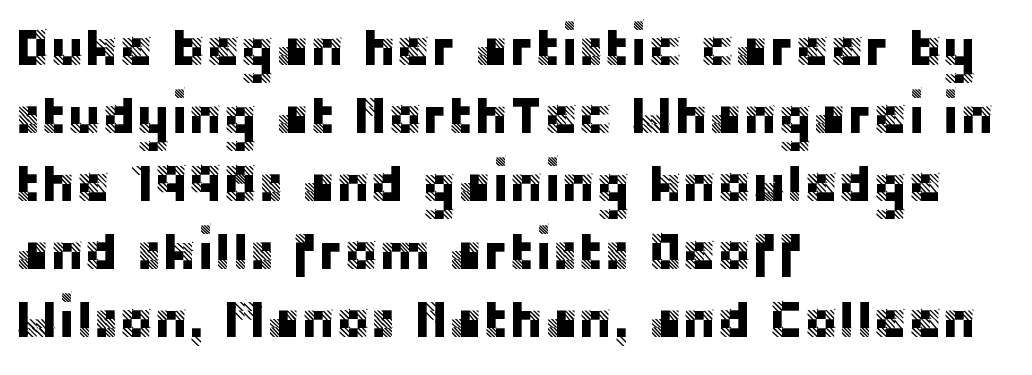
{"serif": "no", "italic": "no", "width": "normal", "stroke_contrast": "low", "x_height": "large", "monospaced": "no", "underline": "no", "align": "left", "line_spacing": "normal", "line_spacing_ratio": 1.31, "letter_spacing": "normal", "letter_spacing_em": 0.0, "glyph_px": 52}
